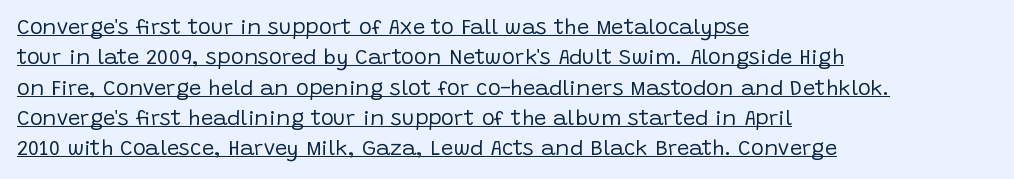
The image shows 22 px text type, upright; set left-aligned, normal line spacing (1.38x), normal letter spacing, underlined.
